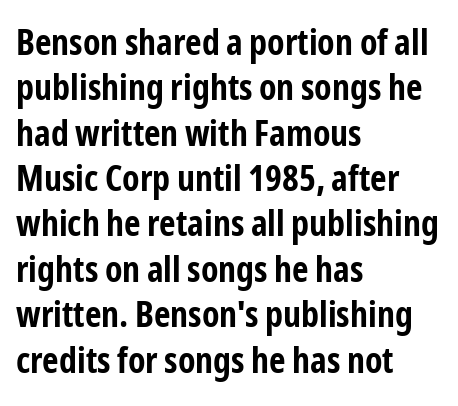
Letter spacing: default. Proportional: the letters do not fall into vertical columns. Notice how the stems are strictly vertical — no italics here. This sample is left-justified, so line endings fall wherever the words run out. Honestly, there is no underline to notice here at all.
